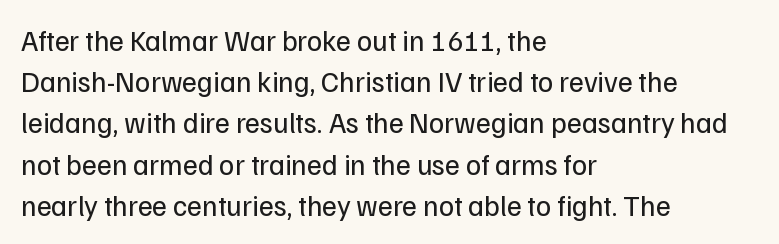
The image shows 29 px regular-weight sans-serif type, upright; set left-aligned, normal line spacing (1.42x), normal letter spacing, not underlined; low stroke contrast and a medium x-height.
